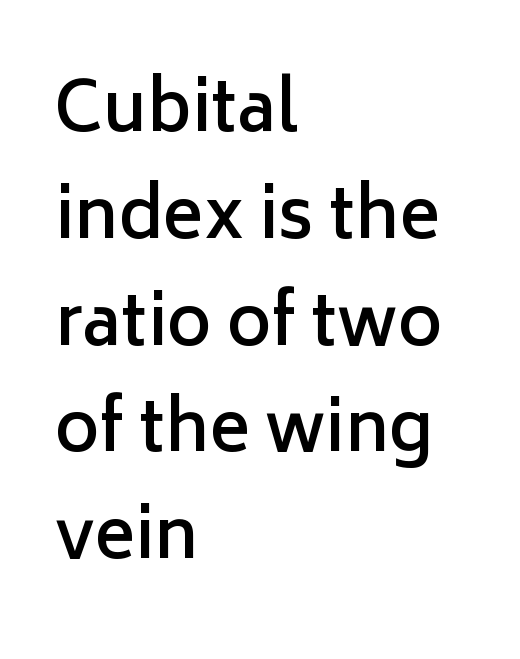
Q: Is the text bold? A: Semi-bold.
Q: Is the text italic (slanted)? A: No, it is upright.
Q: Is the typeface a serif or a sans-serif typeface? A: Sans-serif.
Q: Is the text underlined? A: No.
Q: How is the paragraph aligned? A: Left-aligned.
Q: Is the spacing between letters normal or unusually wide? A: Normal.
Q: Is the spacing between lines tight, normal or loose? A: Normal.
Q: Width (condensed, normal, or wide)? A: Normal.
Q: Stroke contrast? A: Low.
Q: x-height? A: Medium.
Q: Monospaced? A: No.
